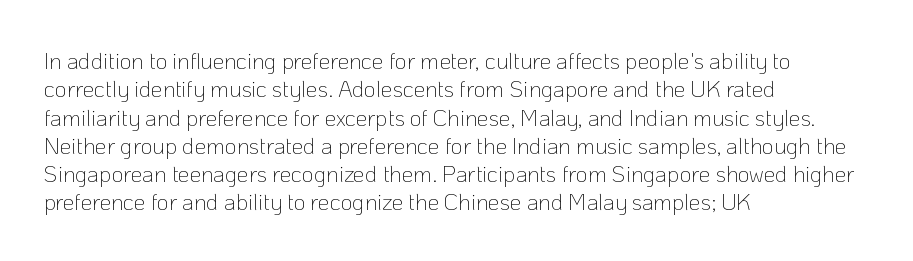
Q: Is the text bold? A: No.
Q: Is the text italic (slanted)? A: No, it is upright.
Q: Is the text underlined? A: No.
Q: How is the paragraph aligned? A: Left-aligned.
Q: Is the spacing between letters normal or unusually wide? A: Normal.
